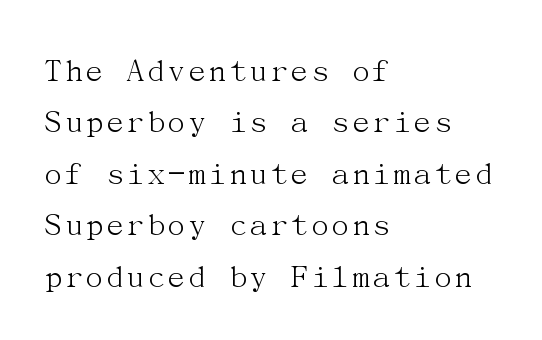
The image shows 35 px light serif type, upright; set left-aligned, normal line spacing (1.47x), normal letter spacing, not underlined; medium stroke contrast and a medium x-height.
